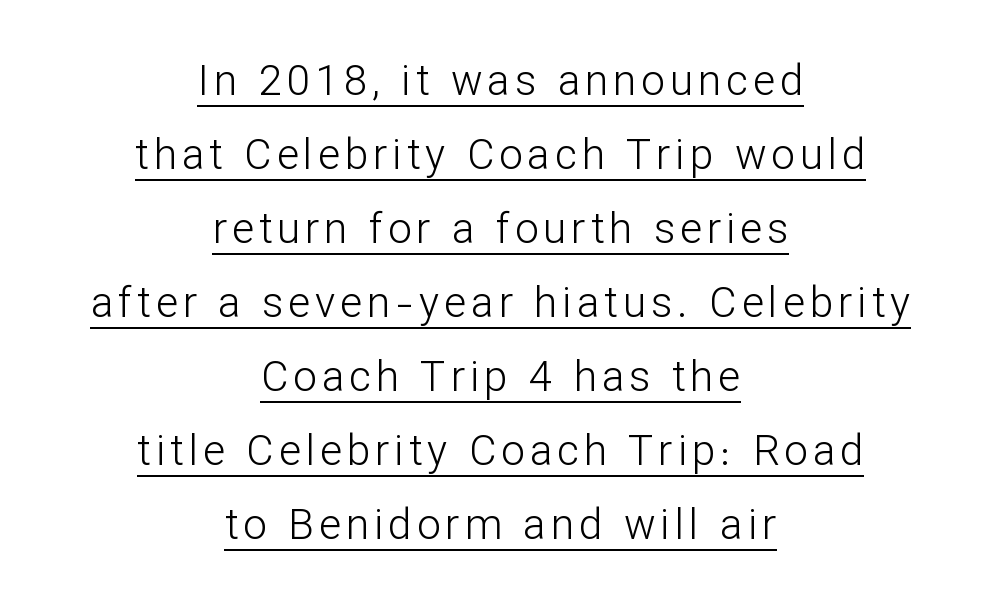
The image shows 42 px light sans-serif type, upright; set centered, line spacing 1.76x, underlined; low stroke contrast and a medium x-height.
